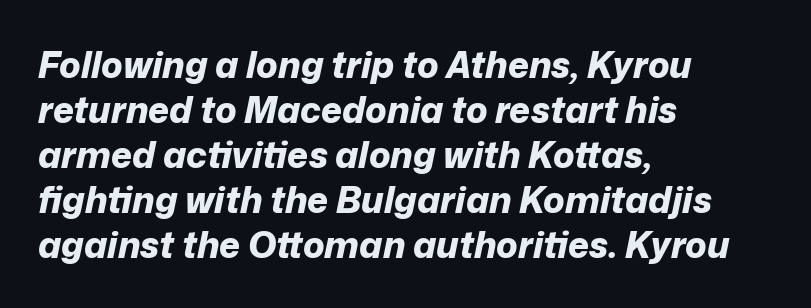
Q: Is the text bold? A: Yes.
Q: Is the text italic (slanted)? A: Yes, it leans right by about 12 degrees.
Q: Is the text underlined? A: No.
Q: How is the paragraph aligned? A: Left-aligned.
Q: Is the spacing between letters normal or unusually wide? A: Normal.
Q: Is the spacing between lines tight, normal or loose? A: Normal.
Q: Width (condensed, normal, or wide)? A: Normal.
Q: Stroke contrast? A: Low.
Q: x-height? A: Medium.
Q: Monospaced? A: No.
